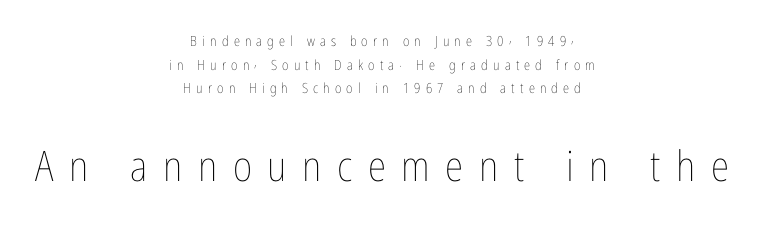
The image shows 42 px thin, condensed type, upright; set centered, normal line spacing (1.69x), unusually wide letter spacing (+0.37 em), not underlined; the second (bottom) block is 3.0x larger; low stroke contrast and a medium x-height.
